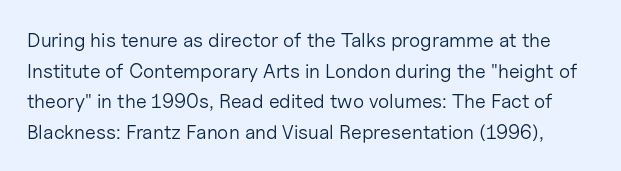
Normally led — the rows are evenly, conventionally spaced. Nothing unusual about the tracking: characters are spaced as the font intends. The strip under each line holds only bare page. Style check: upright. The letters look calm and open, with moderate or lighter stems.
